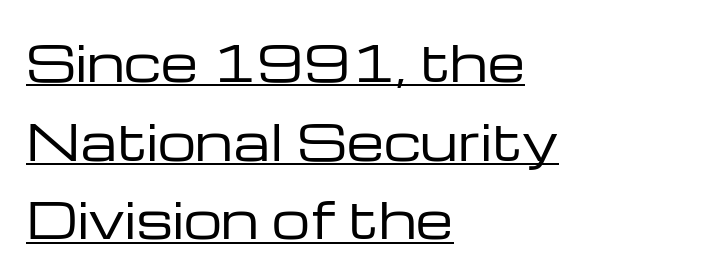
Q: Is the text bold? A: No.
Q: Is the text italic (slanted)? A: No, it is upright.
Q: Is the typeface a serif or a sans-serif typeface? A: Sans-serif.
Q: Is the text underlined? A: Yes.
Q: How is the paragraph aligned? A: Left-aligned.
Q: Is the spacing between letters normal or unusually wide? A: Normal.
Q: Is the spacing between lines tight, normal or loose? A: Normal.
Q: Width (condensed, normal, or wide)? A: Wide.
Q: Stroke contrast? A: Low.
Q: x-height? A: Medium.
Q: Monospaced? A: No.
